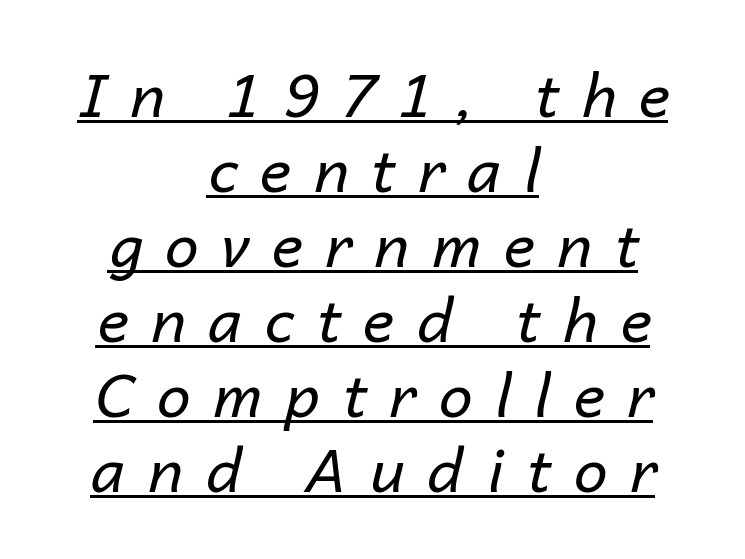
Q: Is the text bold? A: No.
Q: Is the text italic (slanted)? A: Yes, it leans right by about 14 degrees.
Q: Is the text underlined? A: Yes.
Q: How is the paragraph aligned? A: Centered.
Q: Is the spacing between letters normal or unusually wide? A: Unusually wide.
Q: Is the spacing between lines tight, normal or loose? A: Normal.
Q: Width (condensed, normal, or wide)? A: Normal.
Q: Stroke contrast? A: Low.
Q: x-height? A: Medium.
Q: Monospaced? A: No.
